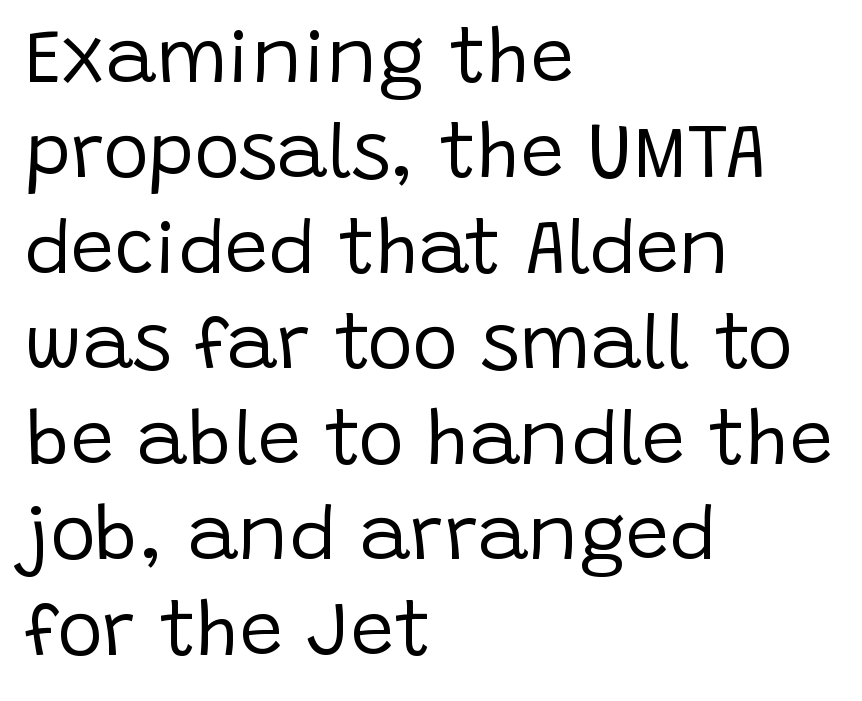
The image shows 77 px regular-weight sans-serif type, upright; set left-aligned, line spacing 1.24x, normal letter spacing, not underlined; low stroke contrast and a large x-height.
